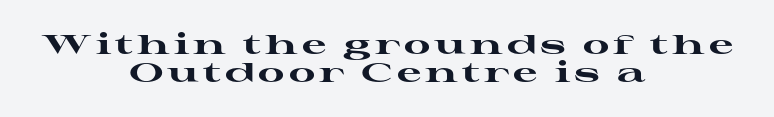
Q: Is the text bold? A: Yes.
Q: Is the text italic (slanted)? A: No, it is upright.
Q: Is the text underlined? A: No.
Q: How is the paragraph aligned? A: Centered.
Q: Is the spacing between lines tight, normal or loose? A: Tight.
